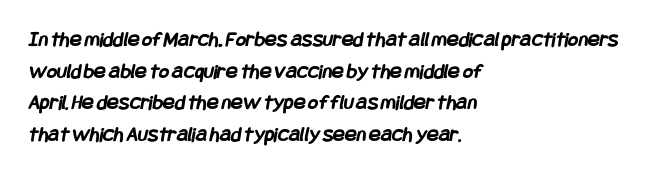
Its strokes are broad and dark, the hallmark of bold type. Honestly, the letter spacing is just normal — you wouldn't notice it. The string is rendered with underlining switched off. A normal amount of white space separates one row of letters from the next. Notice how the passage keeps a crisp vertical edge on the left only.
